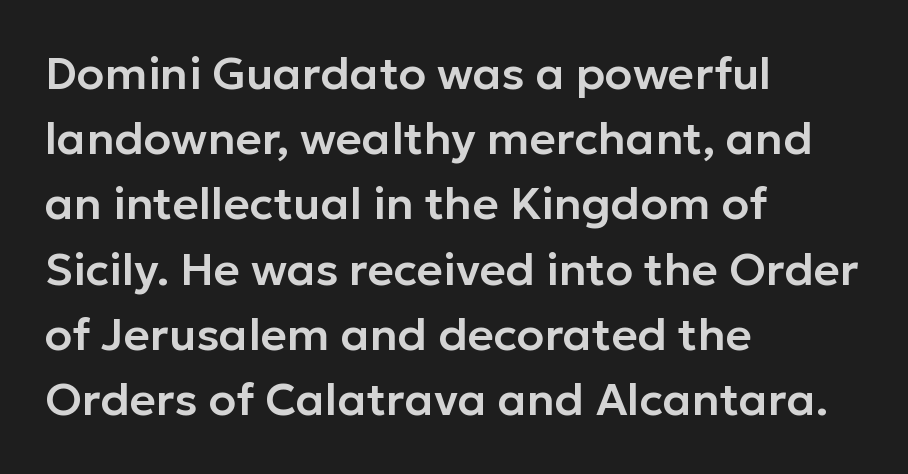
Only glyphs here, with clear space below each row. Tall strokes in this sample are plumb rather than angled. Line spacing here is normal. Is this a fixed-width face? No — the glyphs have proportional, varying widths. No feet cap the strokes, marking this as sans-serif type.
